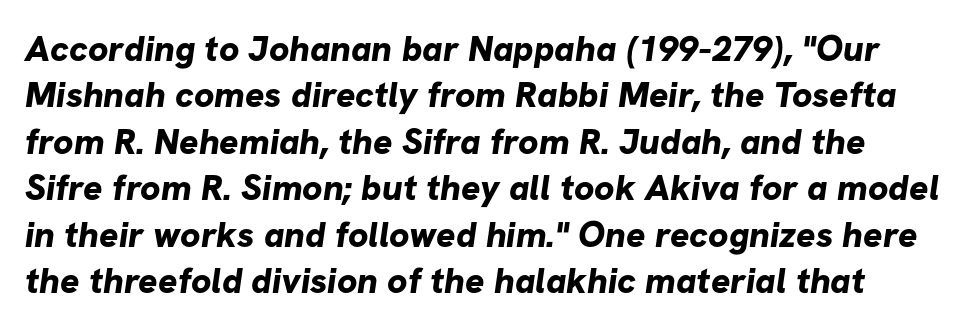
The image shows 36 px bold sans-serif type; set normal line spacing (1.29x), normal letter spacing, not underlined; low stroke contrast and a medium x-height.
